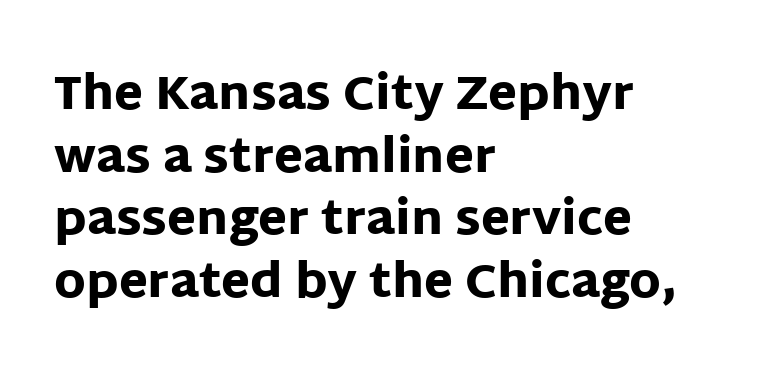
The line-height multiplier appears to be the usual default. Tracking here is standard; glyphs follow each other at the usual distance. The face used here has the dense, thick strokes of a bold. Designer's note — italics off, roman on.
